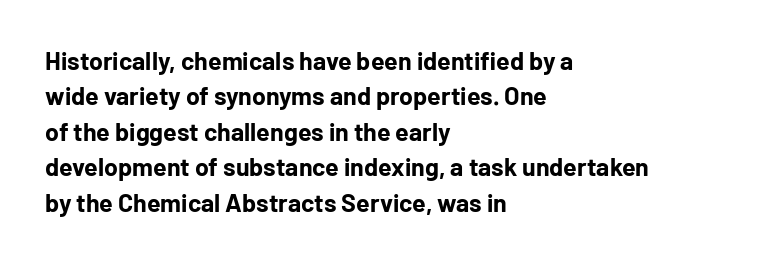
{"italic": "no", "bold": "yes", "underline": "no", "align": "left", "line_spacing": "normal", "line_spacing_ratio": 1.42, "letter_spacing": "normal", "letter_spacing_em": 0.0, "glyph_px": 25}
